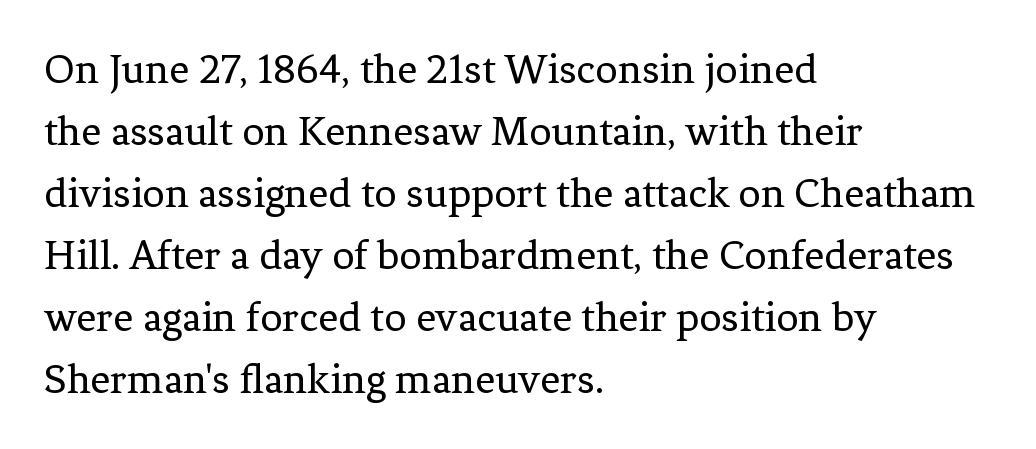
Q: Is the text bold? A: No.
Q: Is the text italic (slanted)? A: No, it is upright.
Q: Is the typeface a serif or a sans-serif typeface? A: Serif.
Q: Is the text underlined? A: No.
Q: How is the paragraph aligned? A: Left-aligned.
Q: Is the spacing between letters normal or unusually wide? A: Normal.
Q: Is the spacing between lines tight, normal or loose? A: Normal.
Q: Width (condensed, normal, or wide)? A: Normal.
Q: Stroke contrast? A: Low.
Q: x-height? A: Medium.
Q: Monospaced? A: No.
